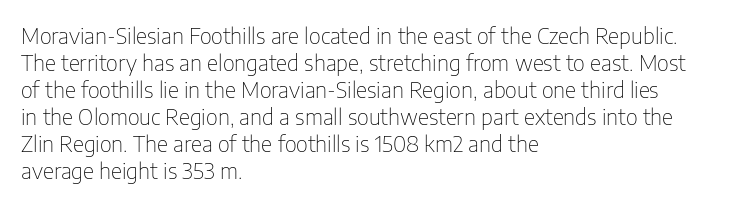
The image shows 22 px text type, upright; set left-aligned, line spacing 1.23x, normal letter spacing, not underlined.
